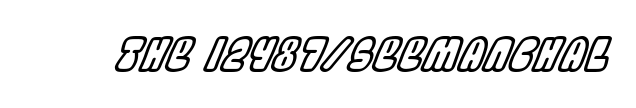
The image shows 45 px condensed type, italic (leaning right); set normal letter spacing, not underlined; a large x-height.
